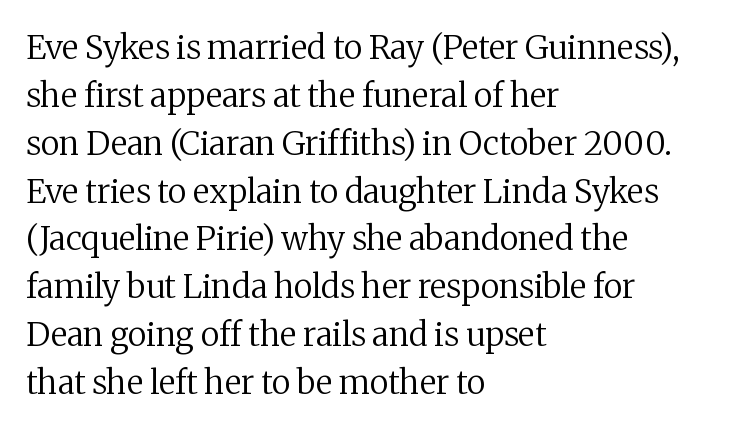
The image shows 33 px regular-weight serif type, upright; set left-aligned, normal line spacing (1.45x), normal letter spacing, not underlined; medium stroke contrast and a medium x-height.
